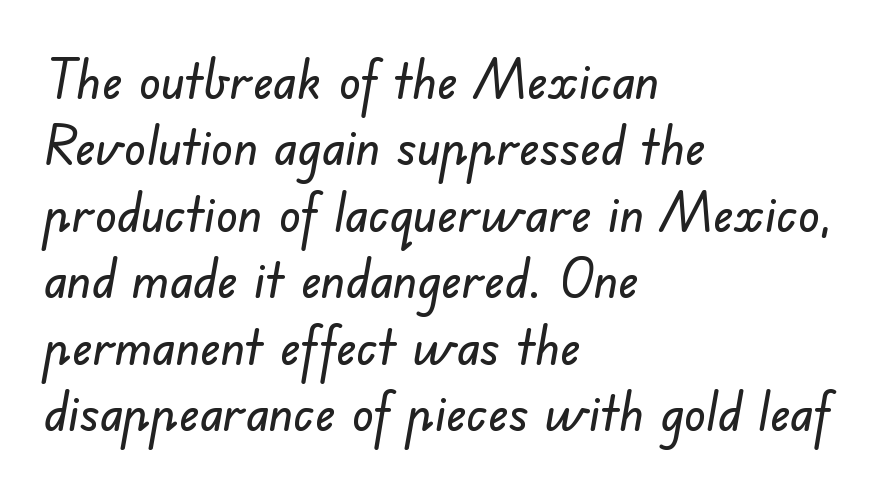
{"serif": "no", "width": "normal", "stroke_contrast": "low", "x_height": "small", "monospaced": "no", "underline": "no", "align": "left", "line_spacing_ratio": 1.23, "letter_spacing": "normal", "letter_spacing_em": 0.0, "glyph_px": 54}
